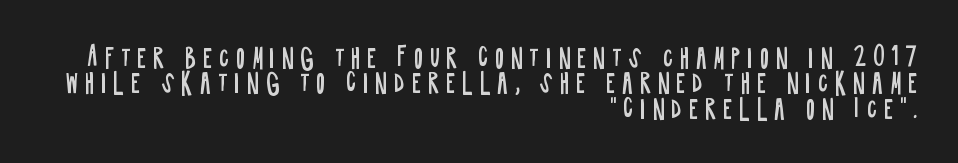
{"italic": "no", "bold": "no", "underline": "no", "align": "right", "line_spacing": "tight", "line_spacing_ratio": 1.02, "letter_spacing": "wide", "letter_spacing_em": 0.26, "glyph_px": 25}
